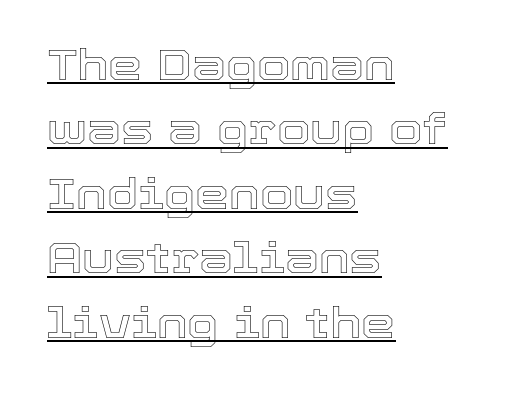
Q: Is the text italic (slanted)? A: No, it is upright.
Q: Is the text underlined? A: Yes.
Q: How is the paragraph aligned? A: Left-aligned.
Q: Is the spacing between letters normal or unusually wide? A: Normal.
Q: Is the spacing between lines tight, normal or loose? A: Normal.
Q: Width (condensed, normal, or wide)? A: Normal.
Q: x-height? A: Medium.
Q: Monospaced? A: No.
